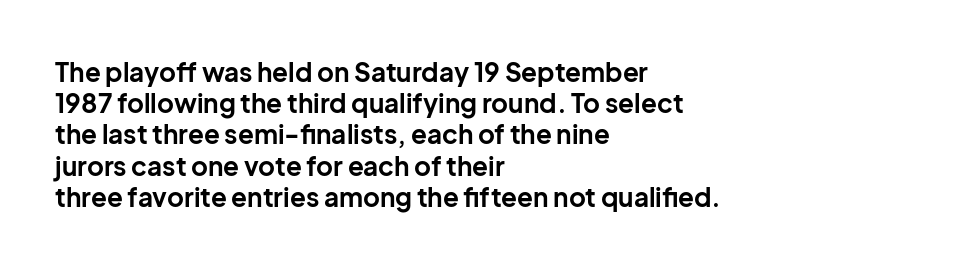
{"italic": "no", "bold": "yes", "underline": "no", "align": "left", "line_spacing_ratio": 1.2, "letter_spacing": "normal", "letter_spacing_em": 0.0, "glyph_px": 26}
